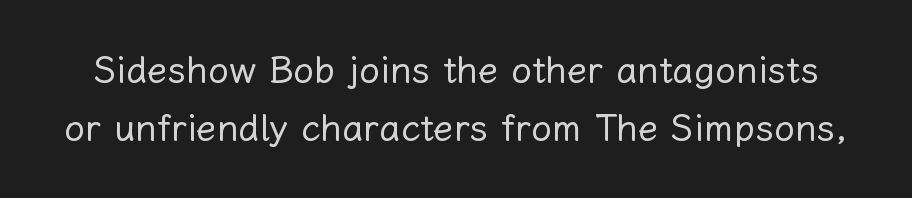
Q: Is the text bold? A: No.
Q: Is the text italic (slanted)? A: No, it is upright.
Q: Is the text underlined? A: No.
Q: Is the spacing between letters normal or unusually wide? A: Normal.
Q: Is the spacing between lines tight, normal or loose? A: Normal.
Q: Width (condensed, normal, or wide)? A: Normal.
Q: Stroke contrast? A: Low.
Q: x-height? A: Medium.
Q: Monospaced? A: No.
